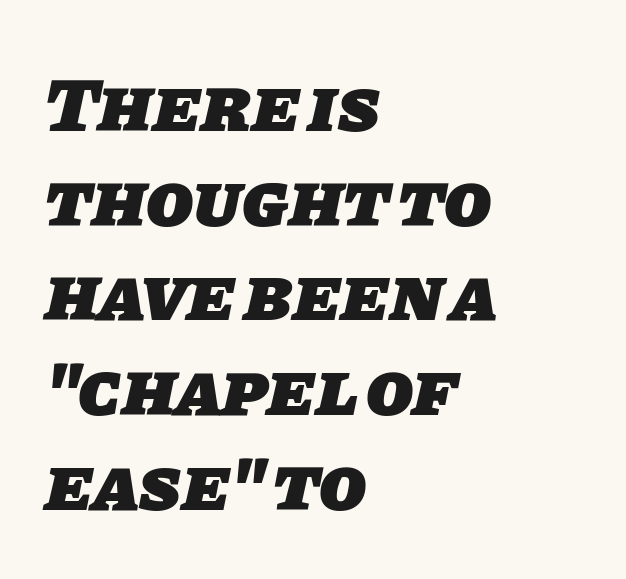
The image shows 77 px heavy type; set left-aligned, line spacing 1.23x, normal letter spacing, not underlined; low stroke contrast and a large x-height.
